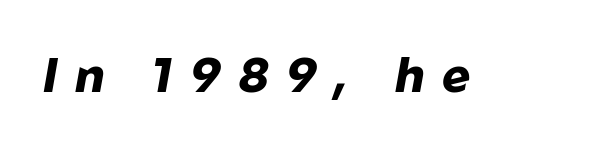
Note the varied advance widths — an 'i' is clearly narrower than an 'm'. The glyphs are unaccompanied by any horizontal stroke below them. Tracking value appears strongly positive — letters spread wide. Chunky letters — that's bold for sure. An italicized treatment has been applied to the whole sample.
